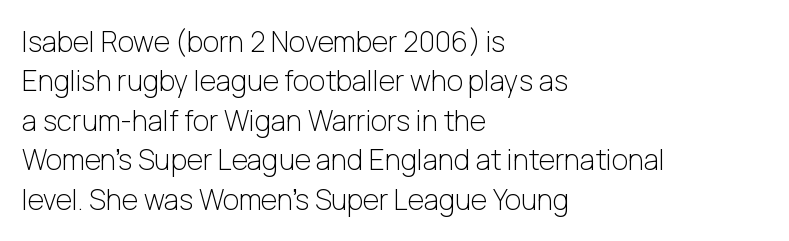
Do the characters align in a grid? No, the font is proportional. Unmarked baselines from the first word to the last. The face looks like a standard text weight, possibly lighter. Does the copy run flush right? No — it runs flush left.
